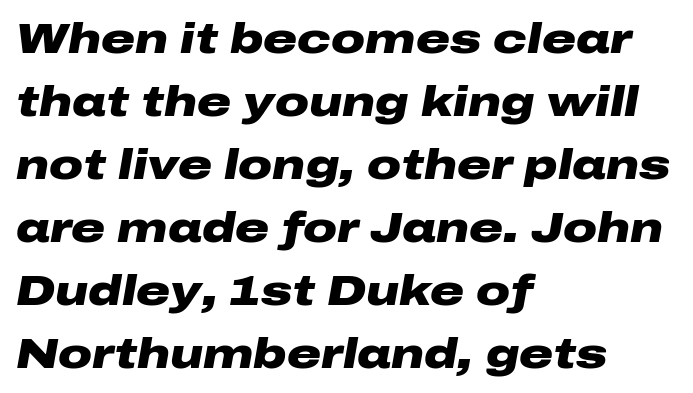
Q: Is the text bold? A: Yes.
Q: Is the text italic (slanted)? A: Yes, it leans right by about 10 degrees.
Q: Is the text underlined? A: No.
Q: How is the paragraph aligned? A: Left-aligned.
Q: Is the spacing between letters normal or unusually wide? A: Normal.
Q: Is the spacing between lines tight, normal or loose? A: Normal.
Q: Width (condensed, normal, or wide)? A: Wide.
Q: Stroke contrast? A: Low.
Q: x-height? A: Medium.
Q: Monospaced? A: No.
